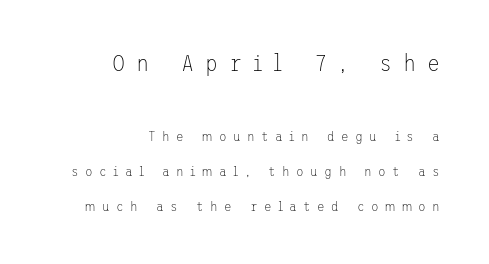
{"italic": "no", "bold": "no", "underline": "no", "align": "right", "line_spacing": "loose", "line_spacing_ratio": 2.49, "letter_spacing": "wide", "letter_spacing_em": 0.45, "larger_block": "first", "size_ratio": 1.71, "glyph_px": 24}
